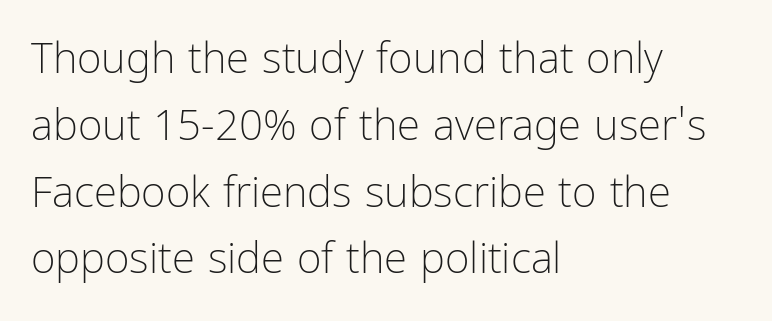
The text block is weighted toward the left margin, trailing off unevenly rightward. The face used here is proportionally spaced, like ordinary book or web type. A roman cut, with each character standing at attention. Compared with a typical body face, this is equally light or lighter still. Underline: absent.
